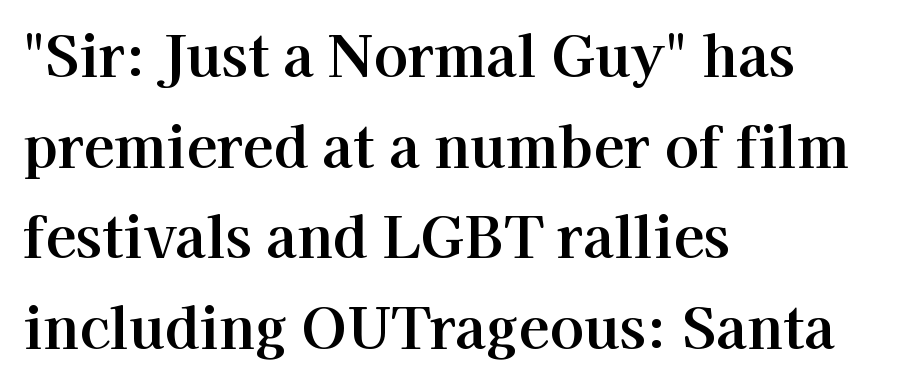
Q: Is the text italic (slanted)? A: No, it is upright.
Q: Is the typeface a serif or a sans-serif typeface? A: Serif.
Q: Is the text underlined? A: No.
Q: How is the paragraph aligned? A: Left-aligned.
Q: Is the spacing between letters normal or unusually wide? A: Normal.
Q: Is the spacing between lines tight, normal or loose? A: Normal.
Q: Width (condensed, normal, or wide)? A: Normal.
Q: Stroke contrast? A: High.
Q: x-height? A: Medium.
Q: Monospaced? A: No.
